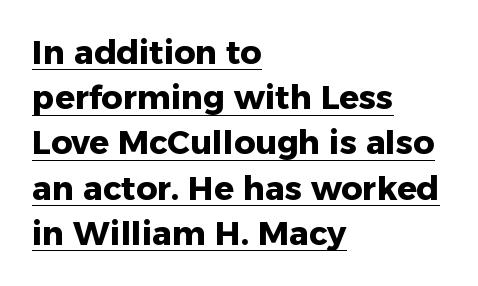
Q: Is the text bold? A: Yes.
Q: Is the text italic (slanted)? A: No, it is upright.
Q: Is the typeface a serif or a sans-serif typeface? A: Sans-serif.
Q: Is the text underlined? A: Yes.
Q: How is the paragraph aligned? A: Left-aligned.
Q: Is the spacing between letters normal or unusually wide? A: Normal.
Q: Is the spacing between lines tight, normal or loose? A: Normal.
Q: Width (condensed, normal, or wide)? A: Normal.
Q: Stroke contrast? A: Low.
Q: x-height? A: Medium.
Q: Monospaced? A: No.
